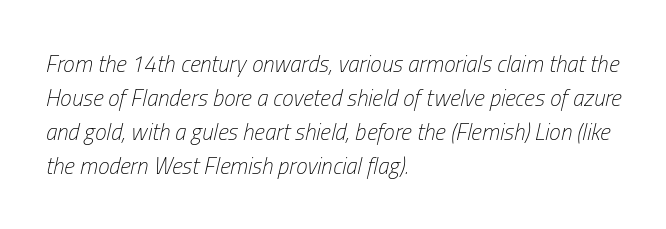
{"italic": "yes", "lean": "right", "slant_degrees": 13, "bold": "no", "underline": "no", "align": "left", "line_spacing": "normal", "line_spacing_ratio": 1.48, "letter_spacing": "normal", "letter_spacing_em": 0.0, "glyph_px": 23}
